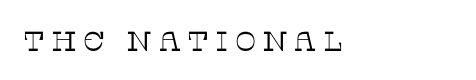
Q: Is the text bold? A: No.
Q: Is the text italic (slanted)? A: No, it is upright.
Q: Is the typeface a serif or a sans-serif typeface? A: Serif.
Q: Is the text underlined? A: No.
Q: How is the paragraph aligned? A: Left-aligned.
Q: Is the spacing between letters normal or unusually wide? A: Unusually wide.
Q: Width (condensed, normal, or wide)? A: Normal.
Q: Stroke contrast? A: Low.
Q: x-height? A: Large.
Q: Monospaced? A: No.
